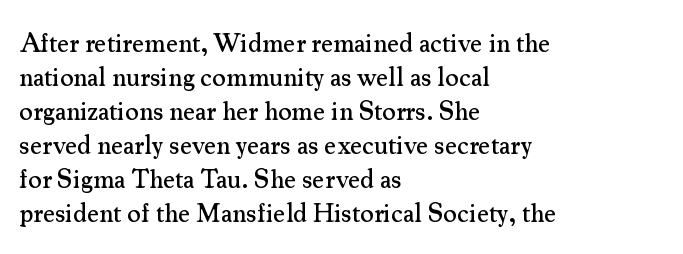
Q: Is the text italic (slanted)? A: No, it is upright.
Q: Is the text underlined? A: No.
Q: How is the paragraph aligned? A: Left-aligned.
Q: Is the spacing between letters normal or unusually wide? A: Normal.
Q: Is the spacing between lines tight, normal or loose? A: Normal.
